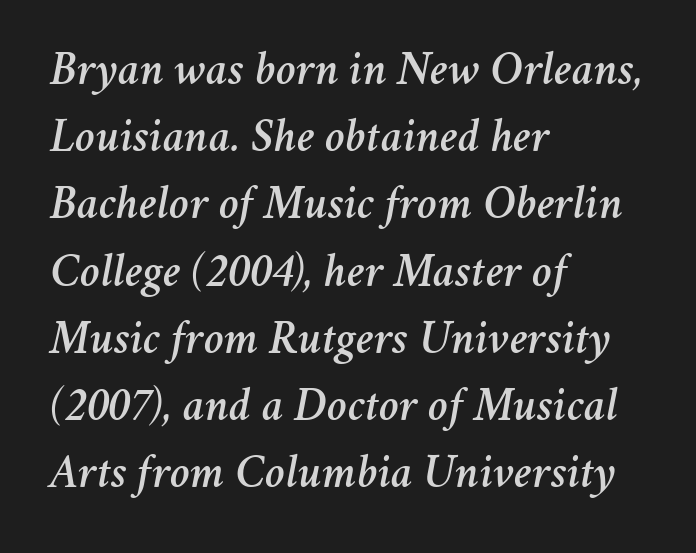
Q: Is the text italic (slanted)? A: Yes, it leans right by about 11 degrees.
Q: Is the text underlined? A: No.
Q: How is the paragraph aligned? A: Left-aligned.
Q: Is the spacing between letters normal or unusually wide? A: Normal.
Q: Is the spacing between lines tight, normal or loose? A: Normal.
Q: Width (condensed, normal, or wide)? A: Normal.
Q: Stroke contrast? A: Medium.
Q: x-height? A: Medium.
Q: Monospaced? A: No.
